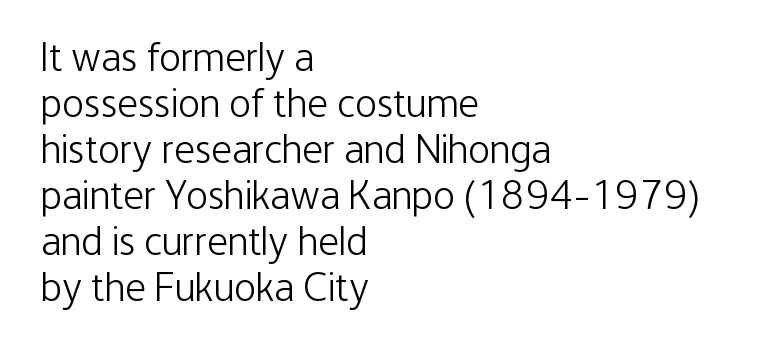
{"serif": "no", "italic": "no", "bold": "no", "weight": "light", "width": "condensed", "stroke_contrast": "low", "x_height": "medium", "monospaced": "no", "underline": "no", "align": "left", "line_spacing": "tight", "line_spacing_ratio": 1.12, "letter_spacing": "normal", "letter_spacing_em": 0.0, "glyph_px": 41}
